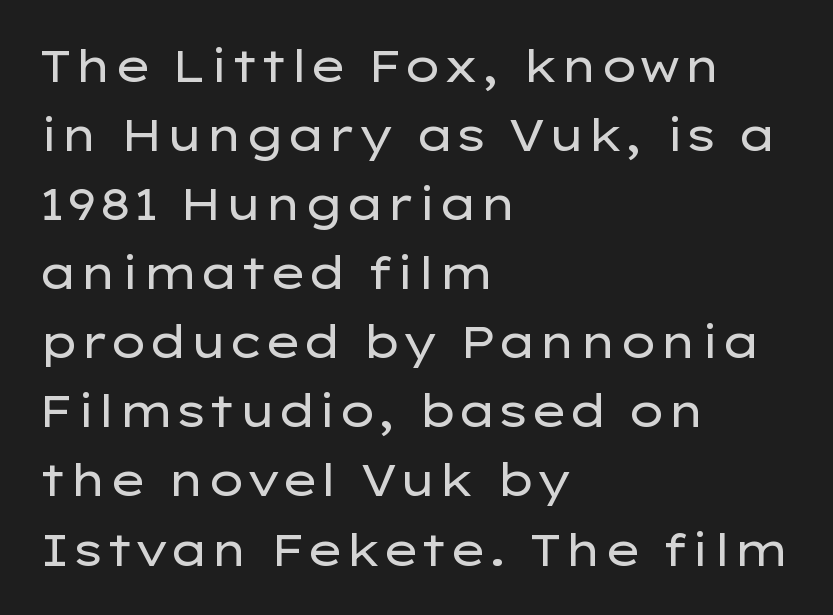
The image shows 44 px regular-weight, wide sans-serif type, upright; set left-aligned, normal line spacing (1.57x), normal letter spacing, not underlined; low stroke contrast and a medium x-height.
